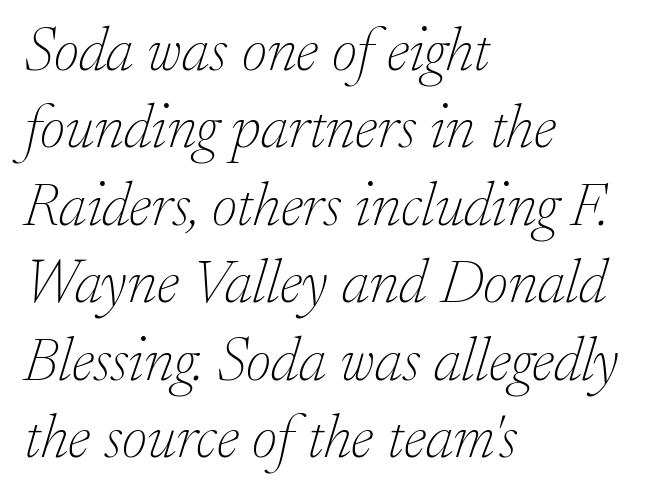
If you drew a line through each stem, it would be angled. Does the copy run flush right? No — it runs flush left. Tracking value appears to be zero — textbook default spacing. Little horizontal feet cap the strokes, marking this as serif type.
